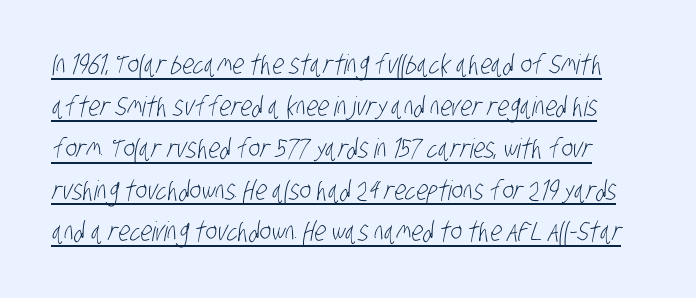
This is not heavy type; no bold has been used. This rendering leaves character spacing at its baseline value. The vertical gap from one line to the next is medium. Descenders here cross a horizontal rule under the line.
